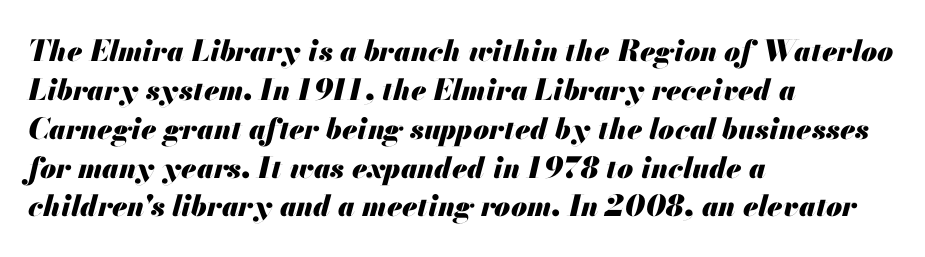
The image shows 29 px heavy type, italic (leaning right); set left-aligned, normal line spacing (1.34x), normal letter spacing, not underlined; medium stroke contrast and a small x-height.
